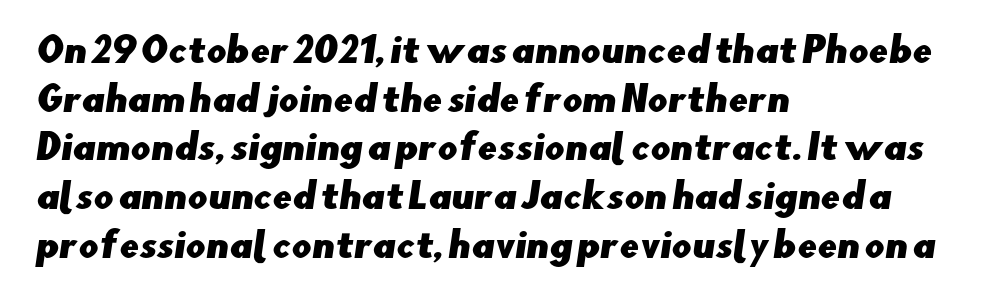
{"serif": "no", "width": "normal", "stroke_contrast": "low", "x_height": "small", "monospaced": "no", "underline": "no", "align": "left", "line_spacing": "normal", "line_spacing_ratio": 1.39, "letter_spacing": "normal", "letter_spacing_em": 0.0, "glyph_px": 35}
